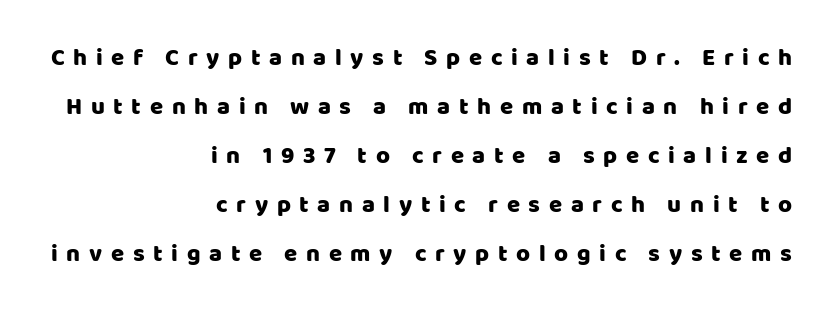
{"italic": "no", "underline": "no", "align": "right", "line_spacing": "loose", "line_spacing_ratio": 2.04, "letter_spacing": "wide", "letter_spacing_em": 0.36, "glyph_px": 24}
